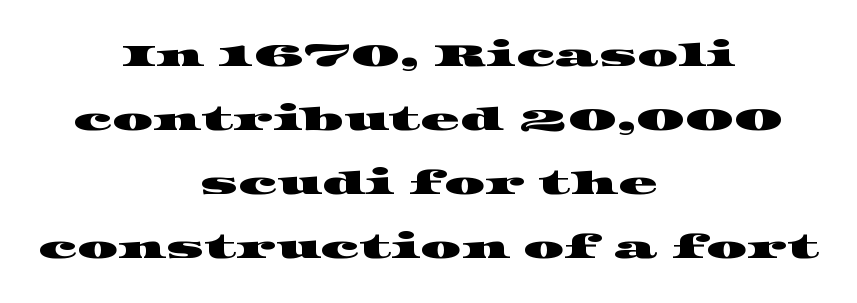
This block would shrink considerably if given ordinary leading; it's expanded now. You could not count columns in this text — the font is proportionally spaced. Yep, those are serifs on the letters. The gap between lines stays unmarked. The letters sit at their default tracking, neither squeezed nor spread.
